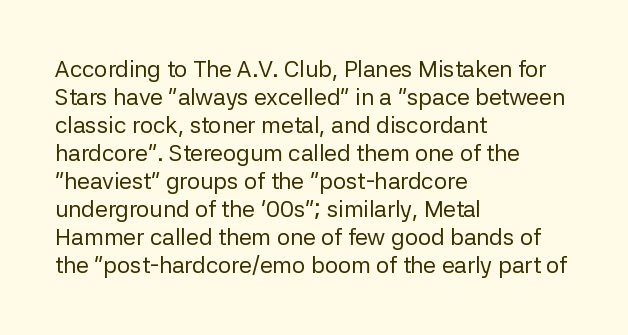
Every stem runs plumb, perpendicular to the baseline. Layout note: lines flush left. Decoration check: the copy has no underline. Short note: letters normally spaced.
